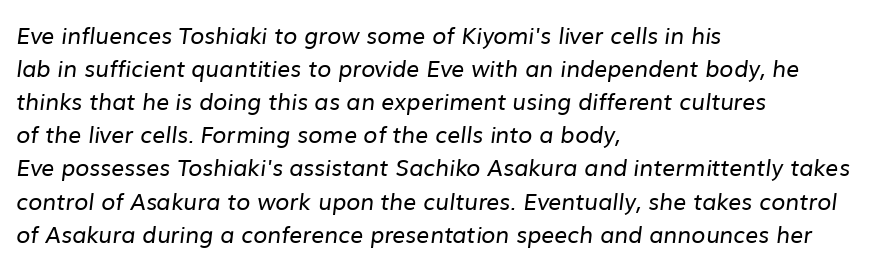
The image shows 23 px text type; set left-aligned, normal line spacing (1.44x), normal letter spacing, not underlined.
